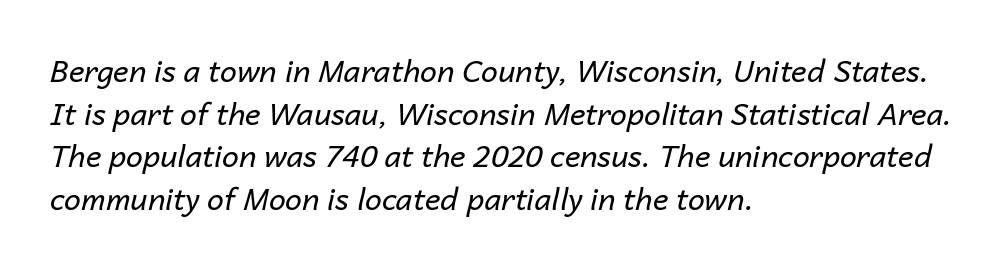
Q: Is the text bold? A: No.
Q: Is the text italic (slanted)? A: Yes, it leans right by about 14 degrees.
Q: Is the text underlined? A: No.
Q: How is the paragraph aligned? A: Left-aligned.
Q: Is the spacing between letters normal or unusually wide? A: Normal.
Q: Is the spacing between lines tight, normal or loose? A: Normal.
Q: Width (condensed, normal, or wide)? A: Normal.
Q: Stroke contrast? A: Low.
Q: x-height? A: Medium.
Q: Monospaced? A: No.
